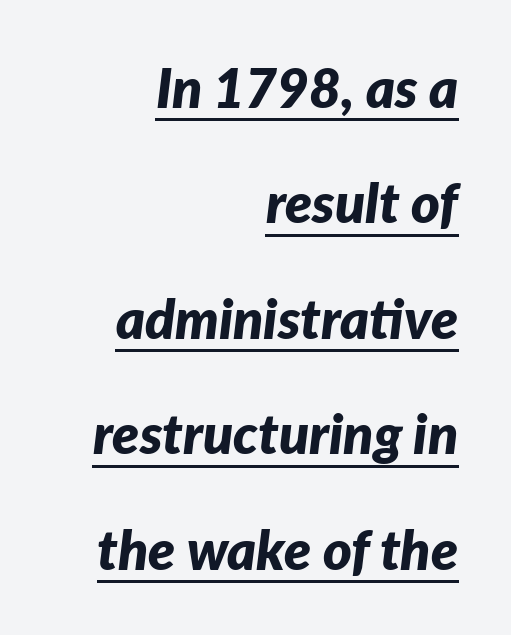
{"italic": "yes", "lean": "right", "slant_degrees": 7, "bold": "yes", "weight": "bold", "width": "normal", "stroke_contrast": "low", "x_height": "medium", "monospaced": "no", "underline": "yes", "align": "right", "line_spacing": "loose", "line_spacing_ratio": 2.1, "letter_spacing": "normal", "letter_spacing_em": 0.0, "glyph_px": 55}
